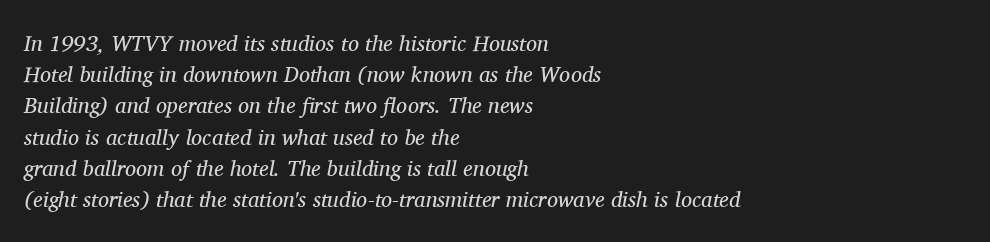
The image shows 22 px text type, italic (leaning right); set left-aligned, normal line spacing (1.42x), normal letter spacing, not underlined.
